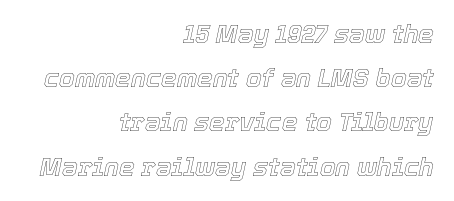
Q: Is the text italic (slanted)? A: Yes, it leans right by about 12 degrees.
Q: Is the text underlined? A: No.
Q: How is the paragraph aligned? A: Right-aligned.
Q: Is the spacing between letters normal or unusually wide? A: Normal.
